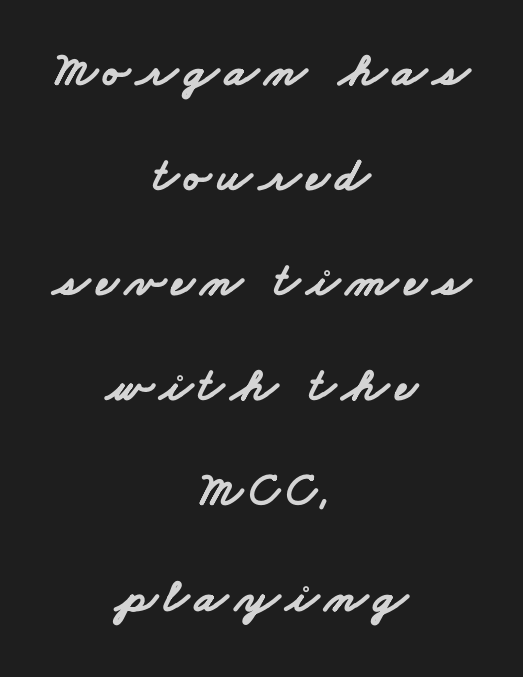
{"serif": "no", "bold": "yes", "weight": "bold", "width": "wide", "stroke_contrast": "low", "x_height": "small", "monospaced": "no", "underline": "no", "align": "center", "line_spacing": "loose", "line_spacing_ratio": 2.19, "glyph_px": 48}
